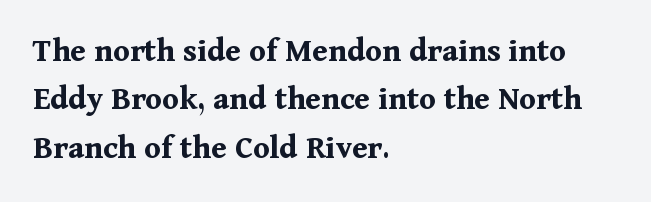
The image shows 34 px bold serif type, upright; set left-aligned, normal line spacing (1.42x), normal letter spacing, not underlined; medium stroke contrast and a medium x-height.
